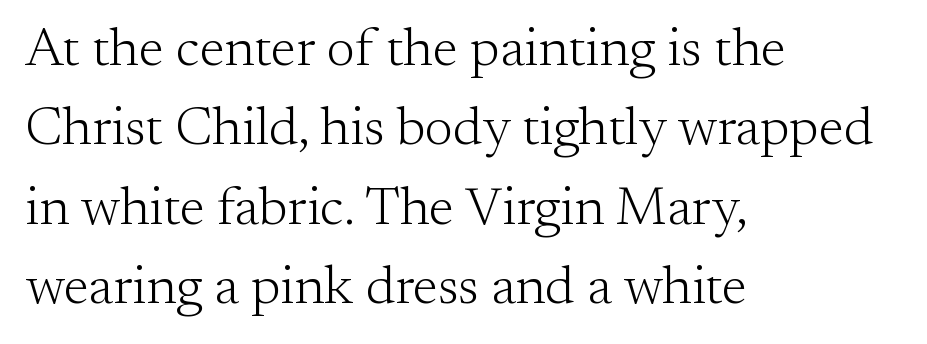
Caption: standard tracking, unaltered. Stem width sits at or under what a default text font uses. I'd call this a serif setting — the letters wear small feet. The paragraph has a hard left edge and a soft right edge. Unmarked baselines from the first word to the last. Students, observe: this is what conventionally led text looks like.
